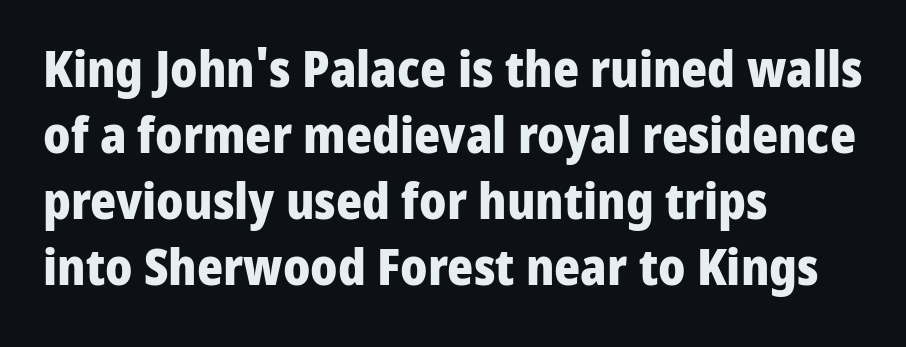
The image shows 50 px heavy sans-serif type, upright; set left-aligned, normal line spacing (1.32x), normal letter spacing, not underlined; low stroke contrast and a medium x-height.
